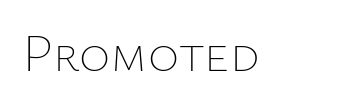
Q: Is the text bold? A: No.
Q: Is the text italic (slanted)? A: No, it is upright.
Q: Is the text underlined? A: No.
Q: Is the spacing between letters normal or unusually wide? A: Normal.
Q: Width (condensed, normal, or wide)? A: Normal.
Q: Stroke contrast? A: Low.
Q: x-height? A: Medium.
Q: Monospaced? A: No.
